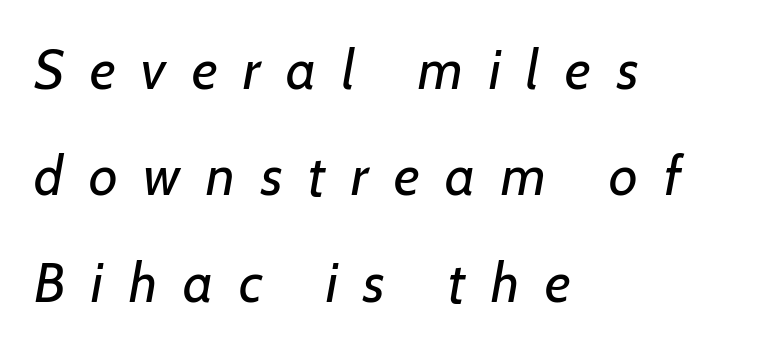
The image shows 56 px regular-weight type, italic (leaning right); set left-aligned, loose line spacing (1.9x), unusually wide letter spacing (+0.46 em), not underlined; low stroke contrast and a medium x-height.
